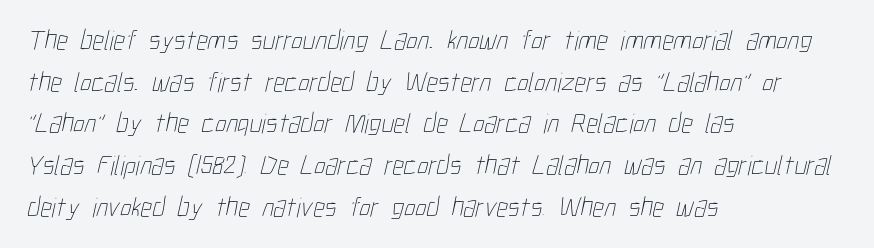
{"bold": "no", "weight": "thin", "width": "condensed", "stroke_contrast": "low", "x_height": "medium", "monospaced": "no", "underline": "no", "align": "left", "line_spacing": "normal", "line_spacing_ratio": 1.49, "letter_spacing": "normal", "letter_spacing_em": 0.0, "glyph_px": 28}
